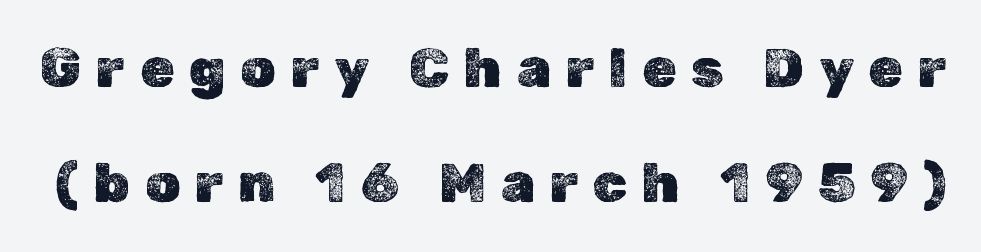
The image shows 55 px text type, upright; set loose line spacing (2.1x), unusually wide letter spacing (+0.27 em), not underlined; a medium x-height.
